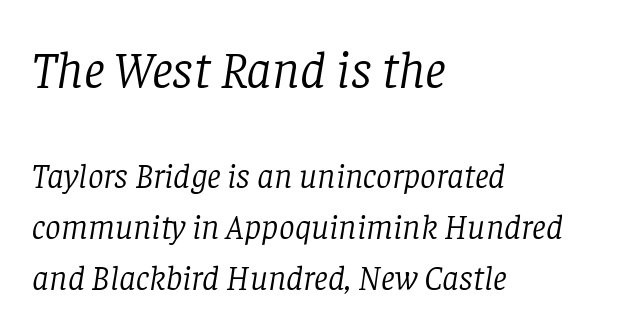
Font category for this specimen: serif. Compared with ordinary roman type, these characters are visibly tilted. In terms of leading, this rendering sits right in the middle. What stands out about the letter spacing? Nothing — it is the standard amount. Underline: absent.
